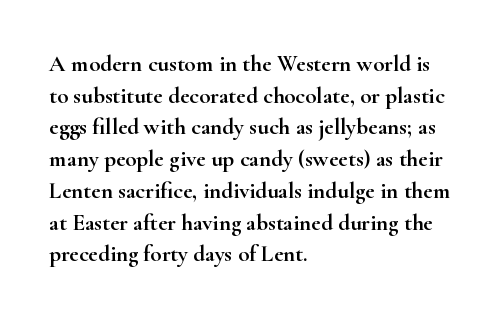
The image shows 23 px text type, upright; set left-aligned, normal line spacing (1.38x), normal letter spacing, not underlined.
